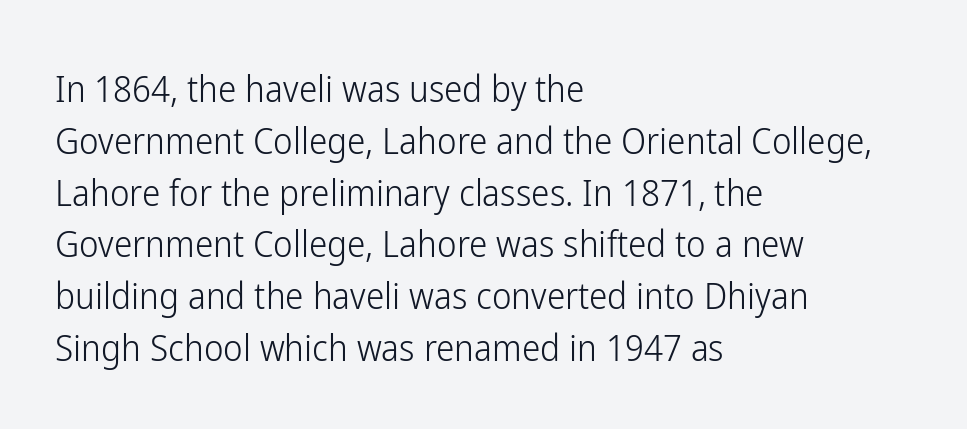
This sample keeps an unexceptional amount of space between lines. Glyph-to-glyph distance matches everyday printed text. The strip under each line holds only bare page. Unlike italic type, these characters show no tilt at all.
